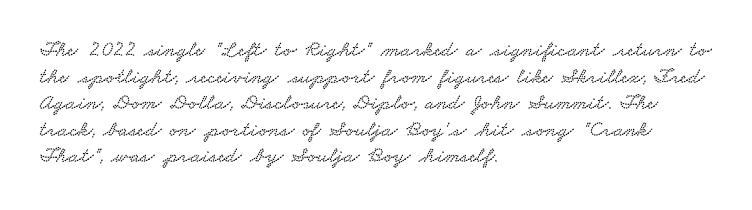
Q: Is the text underlined? A: No.
Q: How is the paragraph aligned? A: Left-aligned.
Q: Is the spacing between letters normal or unusually wide? A: Normal.
